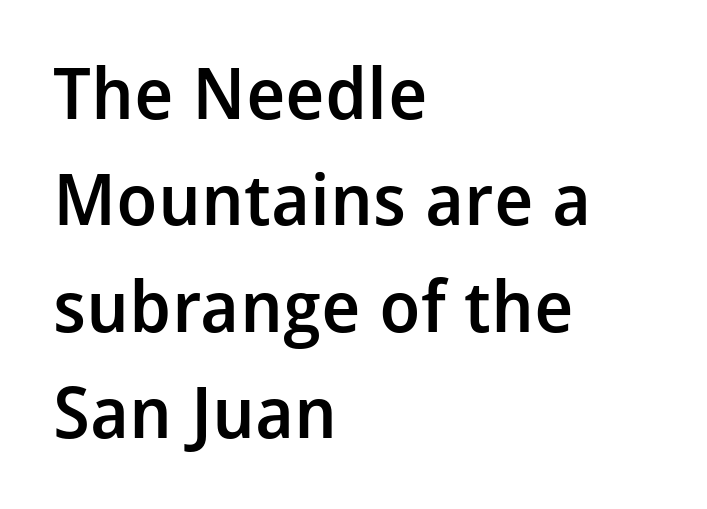
Q: Is the text bold? A: Semi-bold.
Q: Is the text italic (slanted)? A: No, it is upright.
Q: Is the typeface a serif or a sans-serif typeface? A: Sans-serif.
Q: Is the text underlined? A: No.
Q: How is the paragraph aligned? A: Left-aligned.
Q: Is the spacing between letters normal or unusually wide? A: Normal.
Q: Is the spacing between lines tight, normal or loose? A: Normal.
Q: Width (condensed, normal, or wide)? A: Normal.
Q: Stroke contrast? A: Low.
Q: x-height? A: Medium.
Q: Monospaced? A: No.
